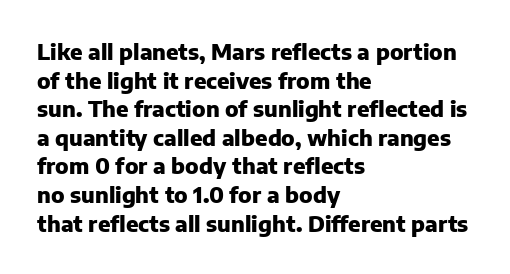
Teacher's note: observe the even left margin — that is flush-left alignment. You can tell it's not italic because the verticals are truly vertical. Words float on clear page, feet unadorned. The letterforms sit shoulder to shoulder at normal distance.
